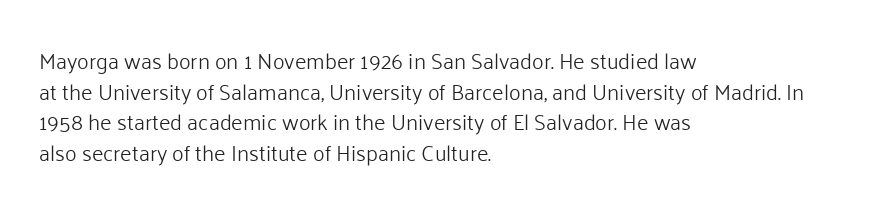
{"italic": "no", "bold": "no", "underline": "no", "align": "left", "line_spacing": "normal", "line_spacing_ratio": 1.39, "letter_spacing": "normal", "letter_spacing_em": 0.0, "glyph_px": 22}
